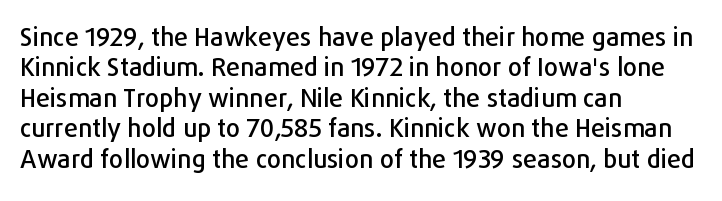
The typography opts for an upright posture over an oblique one. The letterforms sit shoulder to shoulder at normal distance. Compared with a centered layout, this one pins lines to the left instead. Descenders are the only things crossing below the line.
